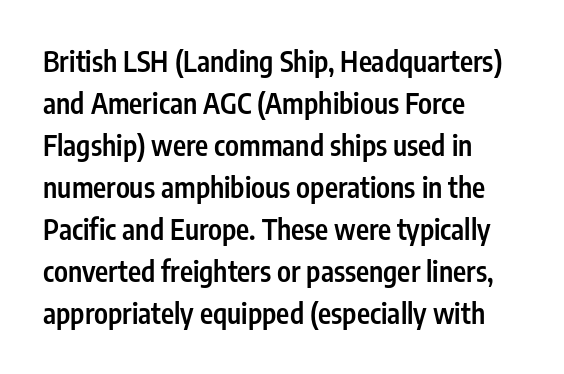
Q: Is the text bold? A: Semi-bold.
Q: Is the text italic (slanted)? A: No, it is upright.
Q: Is the typeface a serif or a sans-serif typeface? A: Sans-serif.
Q: Is the text underlined? A: No.
Q: How is the paragraph aligned? A: Left-aligned.
Q: Is the spacing between letters normal or unusually wide? A: Normal.
Q: Is the spacing between lines tight, normal or loose? A: Normal.
Q: Width (condensed, normal, or wide)? A: Condensed.
Q: Stroke contrast? A: Low.
Q: x-height? A: Medium.
Q: Monospaced? A: No.
